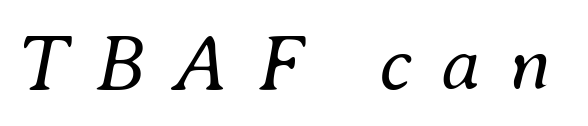
The image shows 79 px regular-weight type, italic (leaning right); set unusually wide letter spacing (+0.36 em), not underlined; medium stroke contrast and a small x-height.
